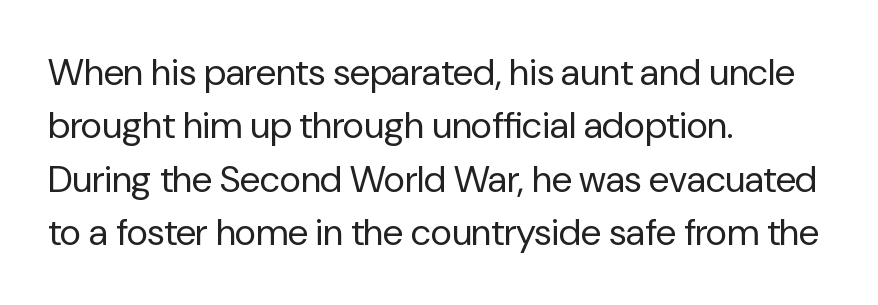
{"serif": "no", "italic": "no", "bold": "no", "weight": "regular", "width": "normal", "stroke_contrast": "low", "x_height": "medium", "monospaced": "no", "underline": "no", "align": "left", "line_spacing": "normal", "line_spacing_ratio": 1.44, "letter_spacing": "normal", "letter_spacing_em": 0.0, "glyph_px": 37}
